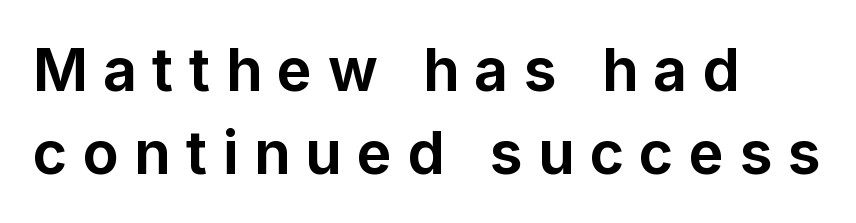
Where is the straight margin? On the left. Only glyphs here, with clear space below each row. Words appear elongated and porous because spacing is wide. Is the type bold? Yes — the strokes are clearly thick and heavy. The lines sit at an ordinary, default distance from one another.
